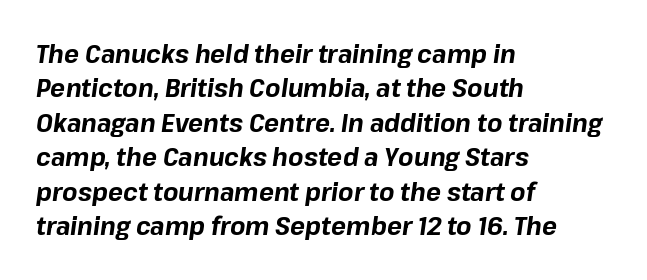
Q: Is the text bold? A: Yes.
Q: Is the text italic (slanted)? A: Yes, it leans right by about 8 degrees.
Q: Is the text underlined? A: No.
Q: How is the paragraph aligned? A: Left-aligned.
Q: Is the spacing between letters normal or unusually wide? A: Normal.
Q: Is the spacing between lines tight, normal or loose? A: Normal.
